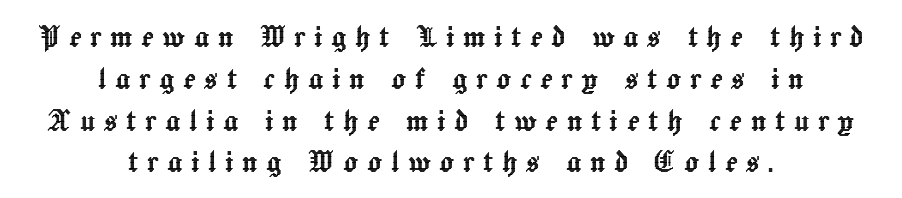
Observe the wide spacing: letters keep a clear distance from each other. Varying glyph widths throughout — classic text-font behaviour. Teacher's note: observe the equal gaps on both sides — that is centered alignment. Bare-footed words on every line. The typography opts for an upright posture over an oblique one. Line spacing here is tight.
